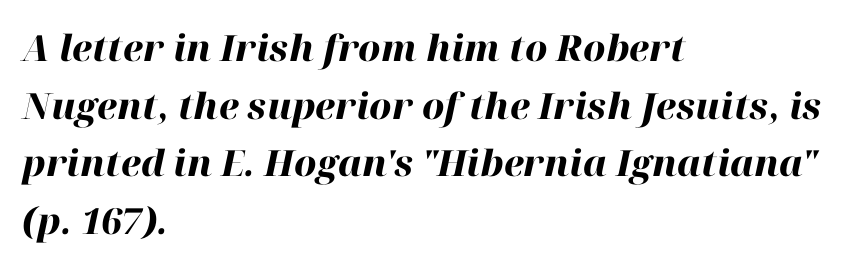
The image shows 36 px heavy type, italic (leaning right); set left-aligned, normal line spacing (1.6x), normal letter spacing, not underlined; high stroke contrast and a medium x-height.
